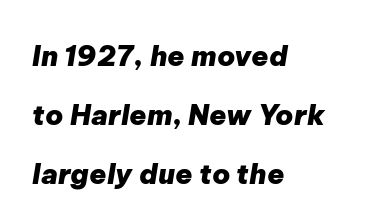
{"italic": "yes", "lean": "right", "slant_degrees": 9, "bold": "yes", "weight": "heavy", "width": "normal", "stroke_contrast": "low", "x_height": "medium", "monospaced": "no", "underline": "no", "align": "left", "line_spacing": "loose", "line_spacing_ratio": 2.1, "letter_spacing": "normal", "letter_spacing_em": 0.0, "glyph_px": 28}
